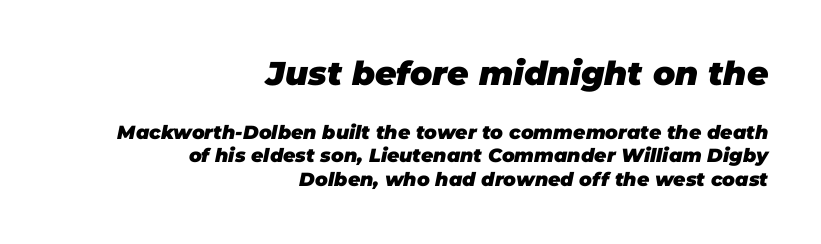
{"italic": "yes", "lean": "right", "slant_degrees": 11, "bold": "yes", "weight": "heavy", "width": "normal", "stroke_contrast": "low", "x_height": "large", "monospaced": "no", "underline": "no", "align": "right", "line_spacing_ratio": 1.23, "letter_spacing": "normal", "letter_spacing_em": 0.0, "larger_block": "first", "size_ratio": 1.74, "glyph_px": 33}
